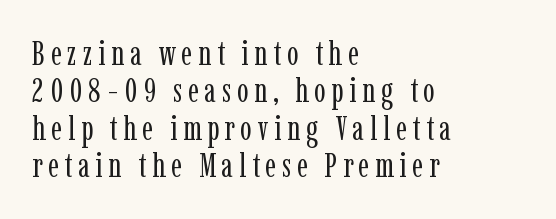
No heavy texture on the line: the type isn't bold. The rendering uses natural spacing where letterforms have individual widths. Descenders hang freely into open space. Very little white space separates one row of letters from the next. A typesetter would mark this as roman, not italic. All the whitespace from short lines collects on the right.
